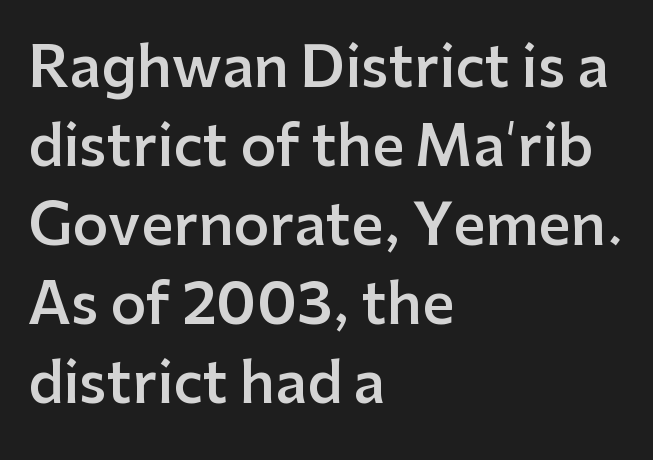
Caption: multi-line text, flush left, ragged right. When letters stand straight like this, we call the style roman or upright. Compared with typical body copy, the letter spacing here is the same. The rendering uses a moderate line-height, typical for paragraphs. Proportional: the letters do not fall into vertical columns.
